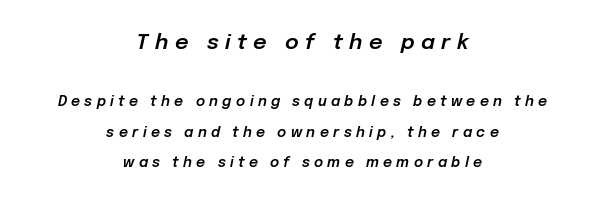
Italic? Definitely — the glyphs are oblique. The space directly below the letters is spotless. Both edges are ragged and mirror each other, which tells us the setting is centered. There is plenty of visible air inserted between adjacent glyphs. The rendering uses a large line-height, opening up the rows.
